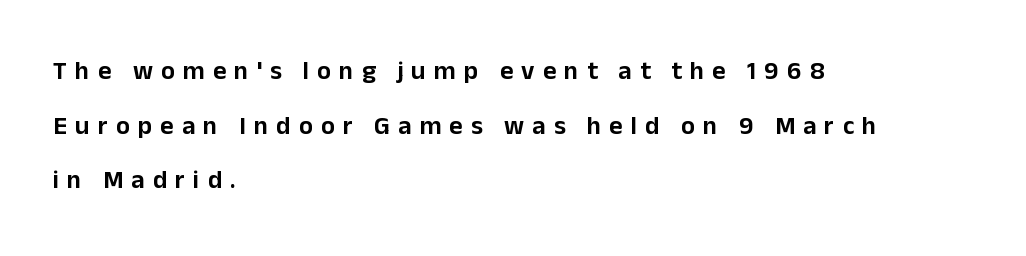
Whoever set this chose breathing room over compactness in the vertical rhythm. Letter spacing: wide. The string is rendered with underlining switched off. Casual observation: everything's shoved over to the left. Rendered with straight, roman letterforms.
